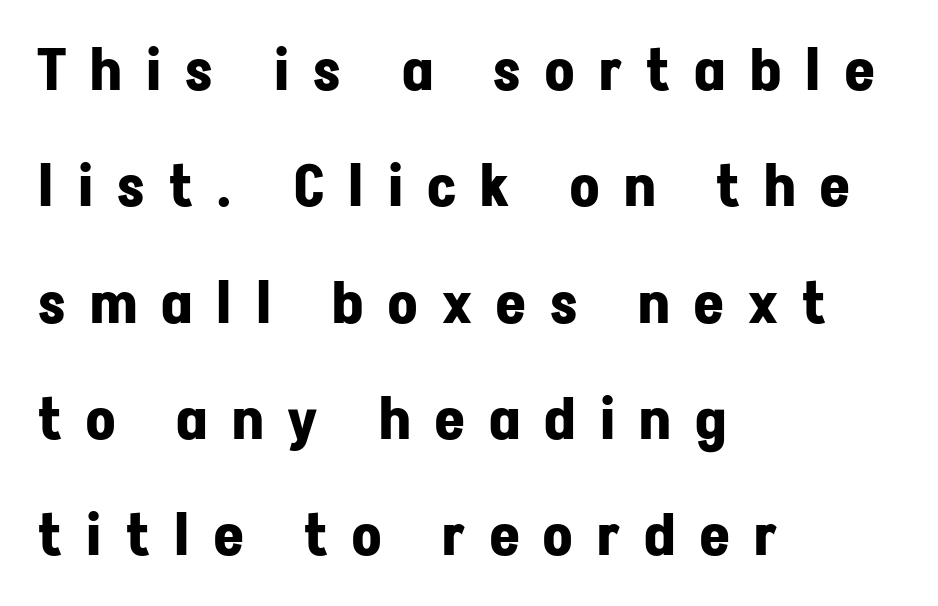
Q: Is the text bold? A: Yes.
Q: Is the text italic (slanted)? A: No, it is upright.
Q: Is the typeface a serif or a sans-serif typeface? A: Sans-serif.
Q: Is the text underlined? A: No.
Q: How is the paragraph aligned? A: Left-aligned.
Q: Is the spacing between letters normal or unusually wide? A: Unusually wide.
Q: Is the spacing between lines tight, normal or loose? A: Loose.
Q: Width (condensed, normal, or wide)? A: Normal.
Q: Stroke contrast? A: Low.
Q: x-height? A: Medium.
Q: Monospaced? A: No.
